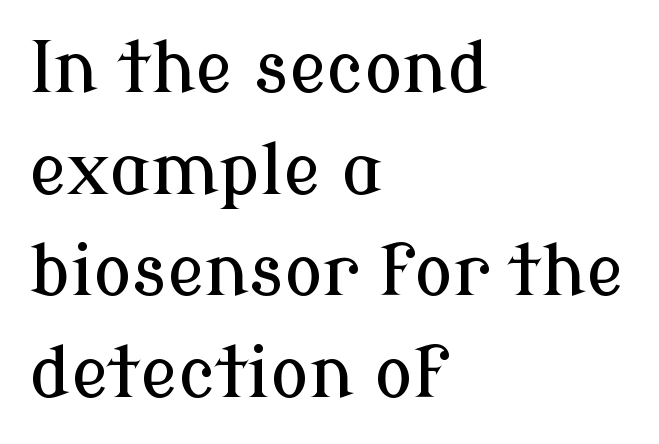
{"serif": "yes", "italic": "no", "width": "normal", "stroke_contrast": "low", "x_height": "medium", "monospaced": "no", "underline": "no", "align": "left", "line_spacing": "normal", "line_spacing_ratio": 1.43, "letter_spacing": "normal", "letter_spacing_em": 0.0, "glyph_px": 71}
